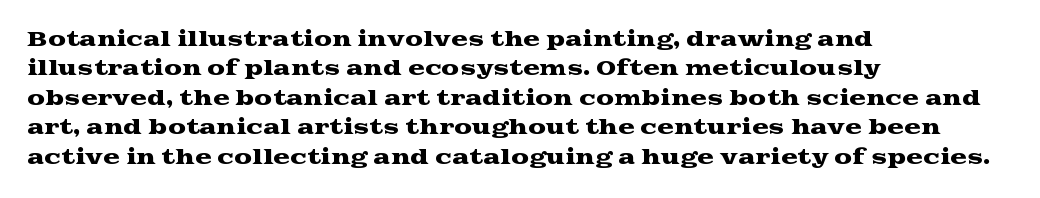
Notice how the passage keeps a crisp vertical edge on the left only. The space directly below the letters is spotless. The designer left line spacing at the default. Honestly, the letter spacing is just normal — you wouldn't notice it. Posture: vertical.
